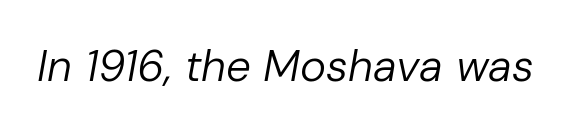
The image shows 44 px regular-weight type, italic (leaning right); set normal letter spacing, not underlined; low stroke contrast and a medium x-height.
